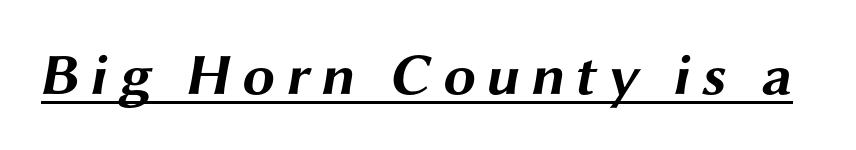
The image shows 59 px bold, wide sans-serif type; set underlined; medium stroke contrast and a medium x-height.
